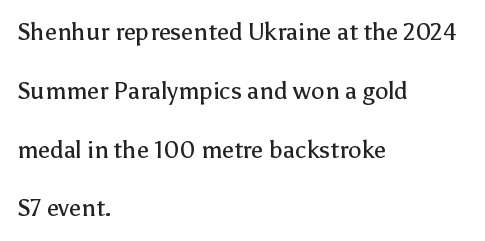
{"italic": "no", "bold": "no", "underline": "no", "align": "left", "line_spacing": "loose", "line_spacing_ratio": 2.45, "letter_spacing": "normal", "letter_spacing_em": 0.0, "glyph_px": 24}
